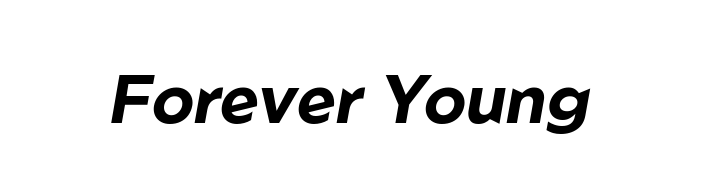
Q: Is the text bold? A: Yes.
Q: Is the text italic (slanted)? A: Yes, it leans right by about 10 degrees.
Q: Is the text underlined? A: No.
Q: Is the spacing between letters normal or unusually wide? A: Normal.
Q: Width (condensed, normal, or wide)? A: Normal.
Q: Stroke contrast? A: Low.
Q: x-height? A: Medium.
Q: Monospaced? A: No.
